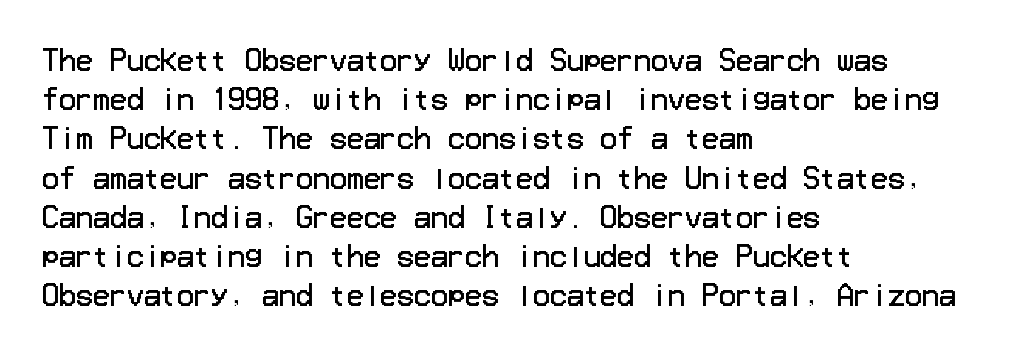
The image shows 28 px regular-weight sans-serif type, upright; set left-aligned, normal line spacing (1.4x), normal letter spacing, not underlined; low stroke contrast and a medium x-height.
